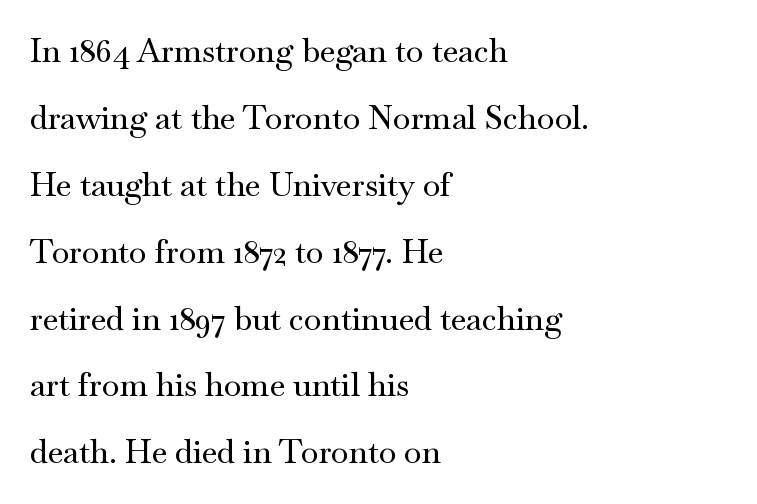
Q: Is the text italic (slanted)? A: No, it is upright.
Q: Is the typeface a serif or a sans-serif typeface? A: Serif.
Q: Is the text underlined? A: No.
Q: How is the paragraph aligned? A: Left-aligned.
Q: Is the spacing between letters normal or unusually wide? A: Normal.
Q: Is the spacing between lines tight, normal or loose? A: Loose.
Q: Width (condensed, normal, or wide)? A: Wide.
Q: Stroke contrast? A: Medium.
Q: x-height? A: Small.
Q: Monospaced? A: No.
